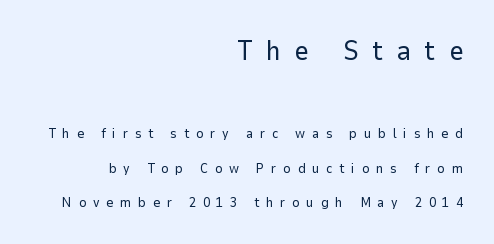
{"serif": "no", "italic": "no", "bold": "no", "weight": "regular", "width": "normal", "stroke_contrast": "low", "x_height": "medium", "monospaced": "no", "underline": "no", "align": "right", "line_spacing": "loose", "line_spacing_ratio": 2.48, "letter_spacing": "wide", "letter_spacing_em": 0.48, "larger_block": "first", "size_ratio": 2.0, "glyph_px": 28}
